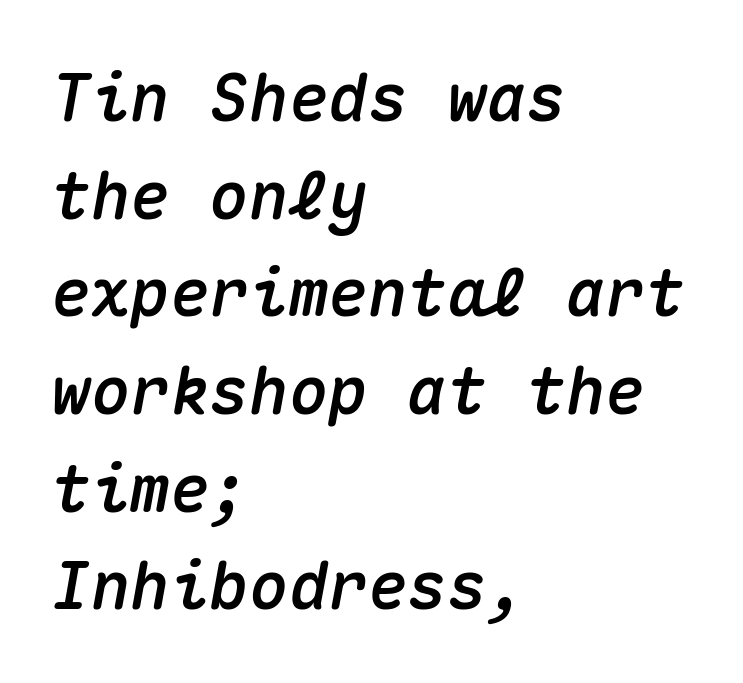
Q: Is the text italic (slanted)? A: Yes, it leans right by about 10 degrees.
Q: Is the text underlined? A: No.
Q: How is the paragraph aligned? A: Left-aligned.
Q: Is the spacing between letters normal or unusually wide? A: Normal.
Q: Is the spacing between lines tight, normal or loose? A: Normal.
Q: Width (condensed, normal, or wide)? A: Normal.
Q: Stroke contrast? A: Medium.
Q: x-height? A: Medium.
Q: Monospaced? A: Yes.
